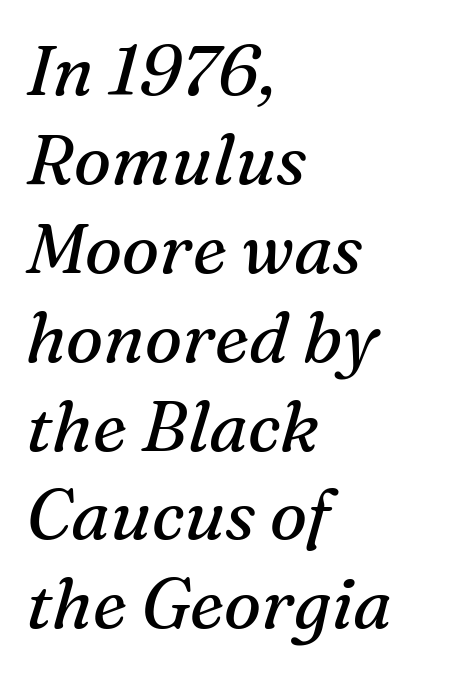
Q: Is the text bold? A: No.
Q: Is the text italic (slanted)? A: Yes, it leans right by about 16 degrees.
Q: Is the typeface a serif or a sans-serif typeface? A: Serif.
Q: Is the text underlined? A: No.
Q: How is the paragraph aligned? A: Left-aligned.
Q: Is the spacing between letters normal or unusually wide? A: Normal.
Q: Is the spacing between lines tight, normal or loose? A: Normal.
Q: Width (condensed, normal, or wide)? A: Normal.
Q: Stroke contrast? A: Medium.
Q: x-height? A: Medium.
Q: Monospaced? A: No.
